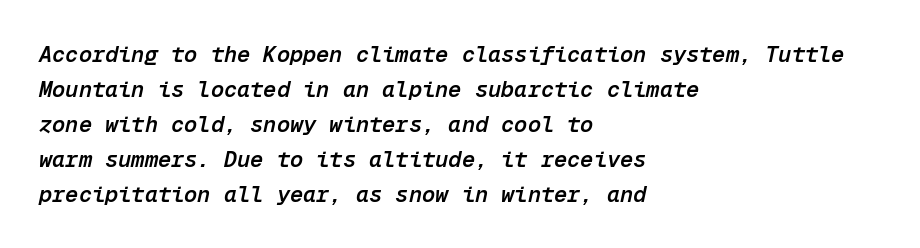
Slightly chunky letters — semibold, I'd say, not full bold. The area under the type is left untouched. Caption: standard tracking, unaltered. All the whitespace from short lines collects on the right.
